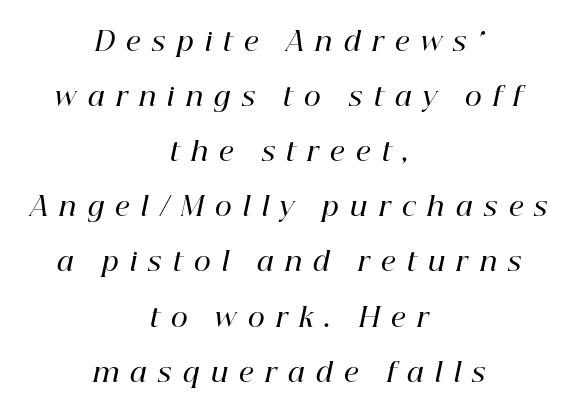
Typesetter's note: demi weight, one step under bold. This rendering uses center alignment, leaving both contours irregular but symmetric. Every character sits at an angle, as italics do. Is there much room between lines? Yes — plenty of vertical air separates them. The space beneath each line is pristine and unruled. Substantial extra tracking has been applied to these lines.
